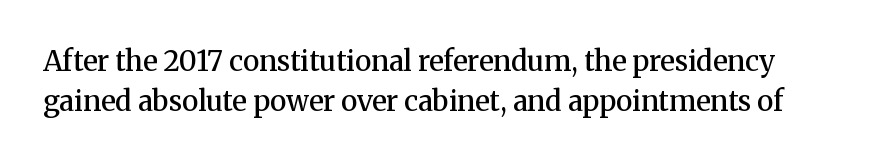
{"serif": "yes", "italic": "no", "bold": "semi", "weight": "semibold", "width": "normal", "stroke_contrast": "medium", "x_height": "medium", "monospaced": "no", "underline": "no", "line_spacing": "normal", "line_spacing_ratio": 1.44, "letter_spacing": "normal", "letter_spacing_em": 0.0, "glyph_px": 28}
